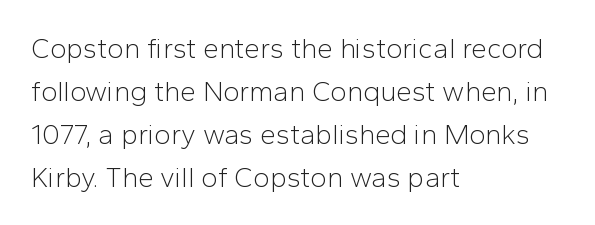
All the whitespace from short lines collects on the right. Here the designer chose a conventional face with non-uniform glyph widths. To sum up the face: it is a sans, with no serifs. The zone under the glyphs is completely vacant.
